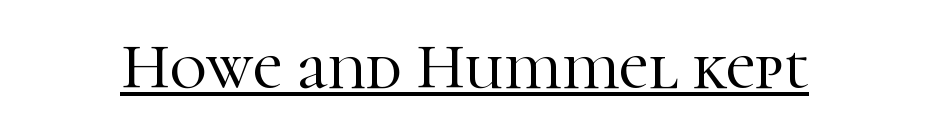
The image shows 64 px serif type, upright; set normal letter spacing, underlined; high stroke contrast and a medium x-height.
